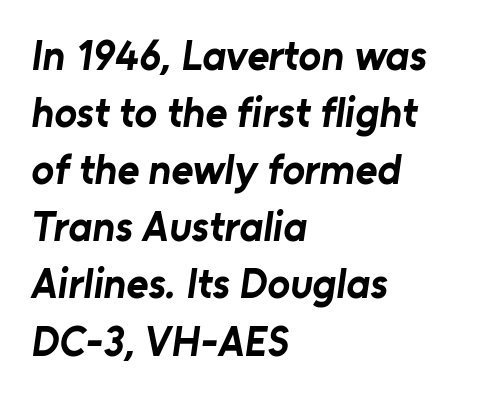
Q: Is the text bold? A: Yes.
Q: Is the typeface a serif or a sans-serif typeface? A: Sans-serif.
Q: Is the text underlined? A: No.
Q: How is the paragraph aligned? A: Left-aligned.
Q: Is the spacing between letters normal or unusually wide? A: Normal.
Q: Is the spacing between lines tight, normal or loose? A: Normal.
Q: Width (condensed, normal, or wide)? A: Normal.
Q: Stroke contrast? A: Low.
Q: x-height? A: Medium.
Q: Monospaced? A: No.
